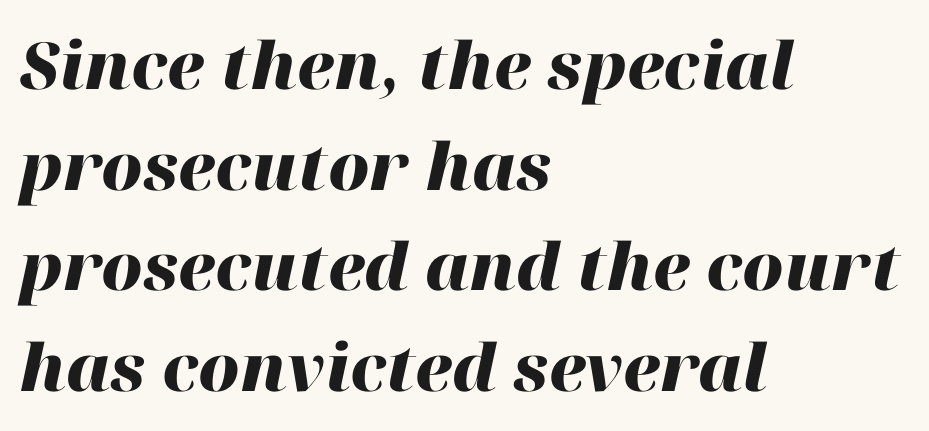
Q: Is the text bold? A: Yes.
Q: Is the text italic (slanted)? A: Yes, it leans right by about 12 degrees.
Q: Is the text underlined? A: No.
Q: How is the paragraph aligned? A: Left-aligned.
Q: Is the spacing between letters normal or unusually wide? A: Normal.
Q: Is the spacing between lines tight, normal or loose? A: Normal.
Q: Width (condensed, normal, or wide)? A: Normal.
Q: Stroke contrast? A: High.
Q: x-height? A: Medium.
Q: Monospaced? A: No.
